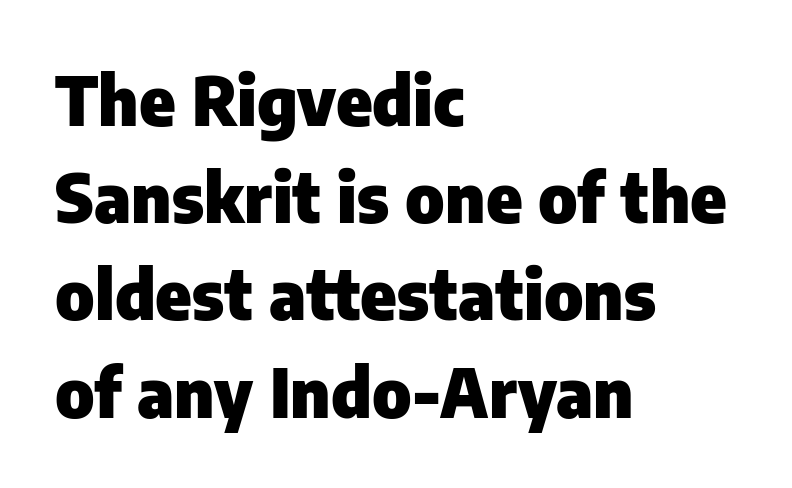
Q: Is the text bold? A: Yes.
Q: Is the text italic (slanted)? A: No, it is upright.
Q: Is the typeface a serif or a sans-serif typeface? A: Sans-serif.
Q: Is the text underlined? A: No.
Q: How is the paragraph aligned? A: Left-aligned.
Q: Is the spacing between letters normal or unusually wide? A: Normal.
Q: Is the spacing between lines tight, normal or loose? A: Normal.
Q: Width (condensed, normal, or wide)? A: Normal.
Q: Stroke contrast? A: Low.
Q: x-height? A: Medium.
Q: Monospaced? A: No.
